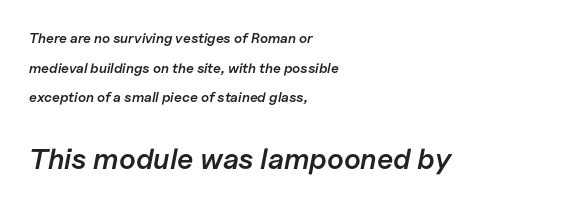
{"italic": "yes", "lean": "right", "slant_degrees": 11, "bold": "semi", "weight": "semibold", "width": "normal", "stroke_contrast": "low", "x_height": "medium", "monospaced": "no", "underline": "no", "align": "left", "line_spacing": "loose", "line_spacing_ratio": 2.12, "letter_spacing": "normal", "letter_spacing_em": 0.0, "larger_block": "second", "size_ratio": 2.07, "glyph_px": 29}
